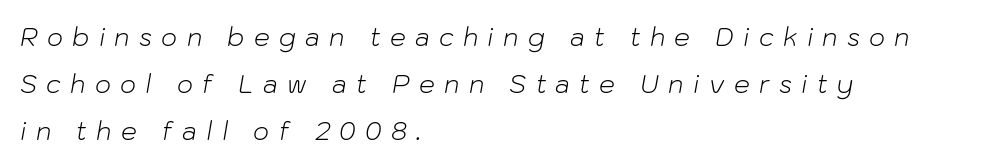
The image shows 25 px text type, italic (leaning right); set left-aligned, line spacing 1.88x, unusually wide letter spacing (+0.37 em), not underlined.
